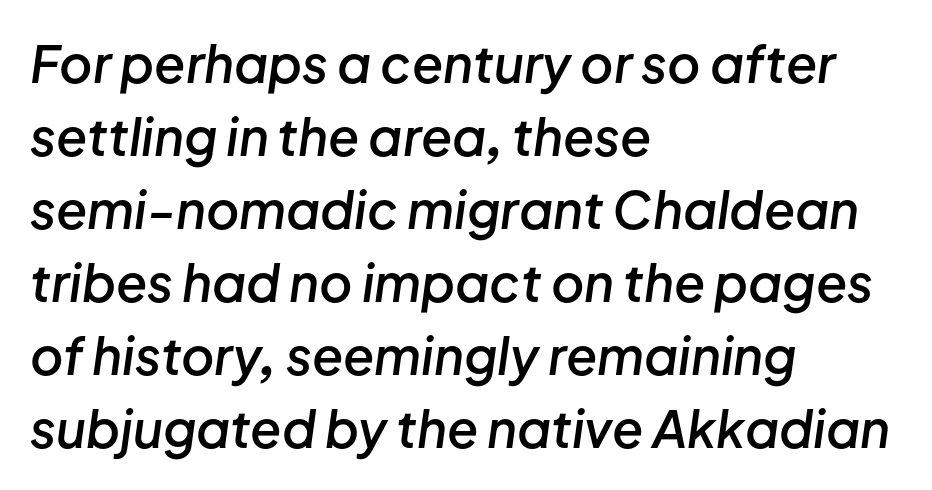
Q: Is the text bold? A: Semi-bold.
Q: Is the text italic (slanted)? A: Yes, it leans right by about 8 degrees.
Q: Is the text underlined? A: No.
Q: How is the paragraph aligned? A: Left-aligned.
Q: Is the spacing between letters normal or unusually wide? A: Normal.
Q: Is the spacing between lines tight, normal or loose? A: Normal.
Q: Width (condensed, normal, or wide)? A: Normal.
Q: Stroke contrast? A: Low.
Q: x-height? A: Medium.
Q: Monospaced? A: No.
